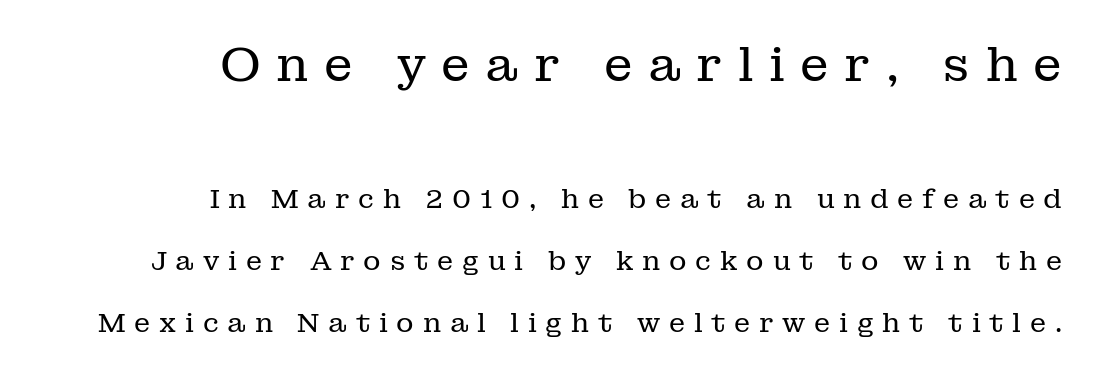
Q: Is the text bold? A: No.
Q: Is the text italic (slanted)? A: No, it is upright.
Q: Is the typeface a serif or a sans-serif typeface? A: Serif.
Q: Is the text underlined? A: No.
Q: How is the paragraph aligned? A: Right-aligned.
Q: Is the spacing between letters normal or unusually wide? A: Unusually wide.
Q: Is the spacing between lines tight, normal or loose? A: Loose.
Q: Which block of text is set in a larger size, the first (top) or the second (bottom)? A: The first (top) one.
Q: Width (condensed, normal, or wide)? A: Normal.
Q: Stroke contrast? A: Low.
Q: x-height? A: Medium.
Q: Monospaced? A: No.
